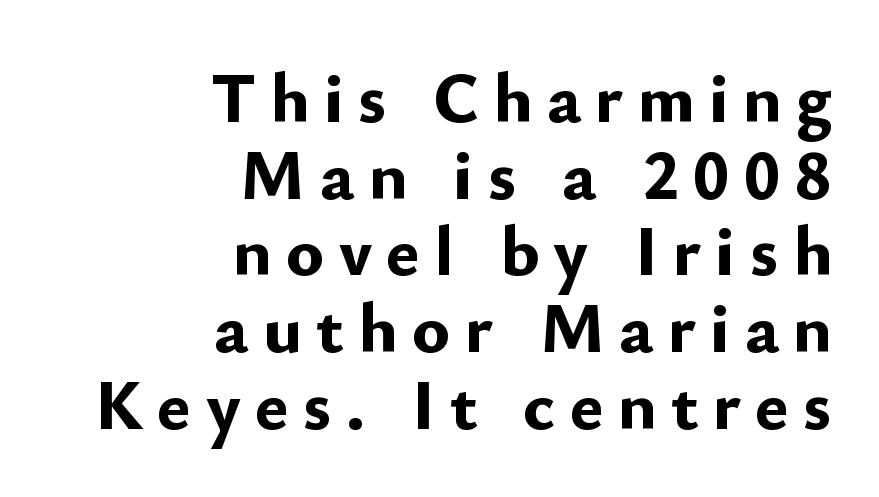
Q: Is the text bold? A: Yes.
Q: Is the text italic (slanted)? A: No, it is upright.
Q: Is the typeface a serif or a sans-serif typeface? A: Sans-serif.
Q: Is the text underlined? A: No.
Q: How is the paragraph aligned? A: Right-aligned.
Q: Is the spacing between letters normal or unusually wide? A: Unusually wide.
Q: Is the spacing between lines tight, normal or loose? A: Tight.
Q: Width (condensed, normal, or wide)? A: Normal.
Q: Stroke contrast? A: Low.
Q: x-height? A: Small.
Q: Monospaced? A: No.
